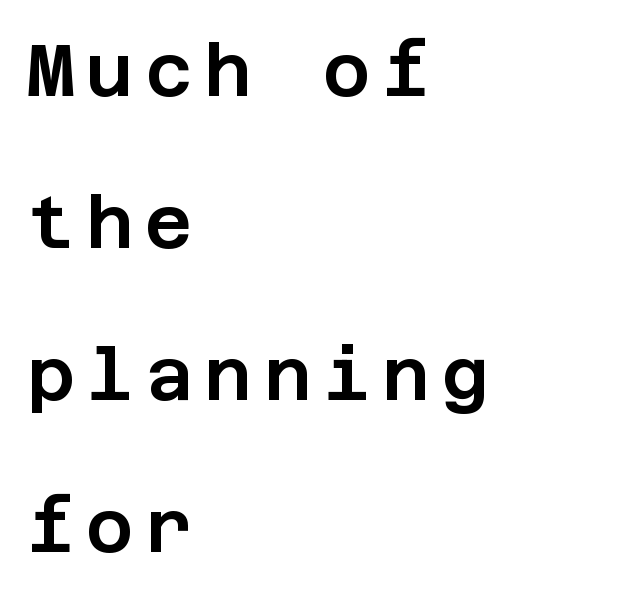
Vertical spacing — loose. In terms of letterform style, serifs are entirely absent. One-word summary of the alignment: left. This sample uses an upright cut, with every glyph sitting square on the baseline.
